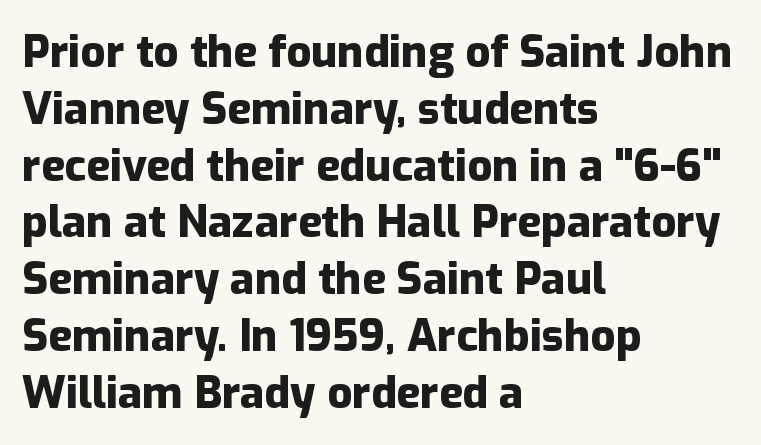
The image shows 44 px heavy sans-serif type, upright; set left-aligned, normal line spacing (1.29x), normal letter spacing, not underlined; low stroke contrast and a medium x-height.
